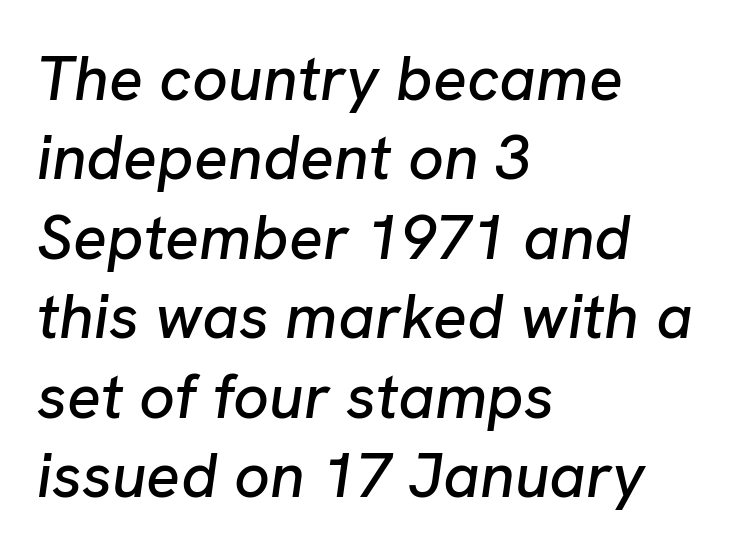
{"italic": "yes", "lean": "right", "slant_degrees": 8, "width": "normal", "stroke_contrast": "low", "x_height": "medium", "monospaced": "no", "underline": "no", "align": "left", "line_spacing": "normal", "line_spacing_ratio": 1.26, "letter_spacing": "normal", "letter_spacing_em": 0.0, "glyph_px": 63}
